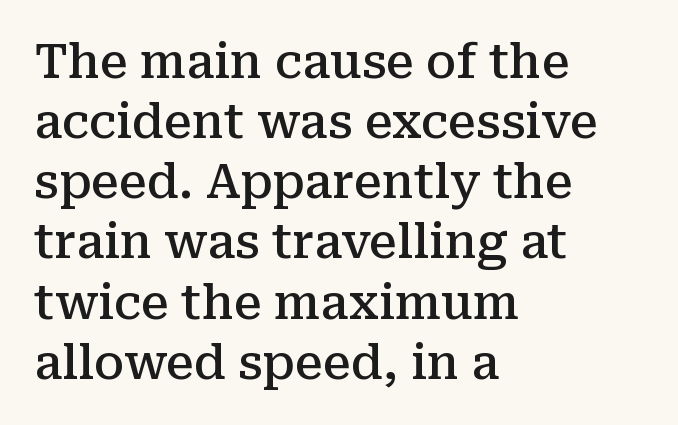
The image shows 47 px semibold serif type, upright; set left-aligned, normal line spacing (1.28x), normal letter spacing, not underlined; medium stroke contrast and a medium x-height.
